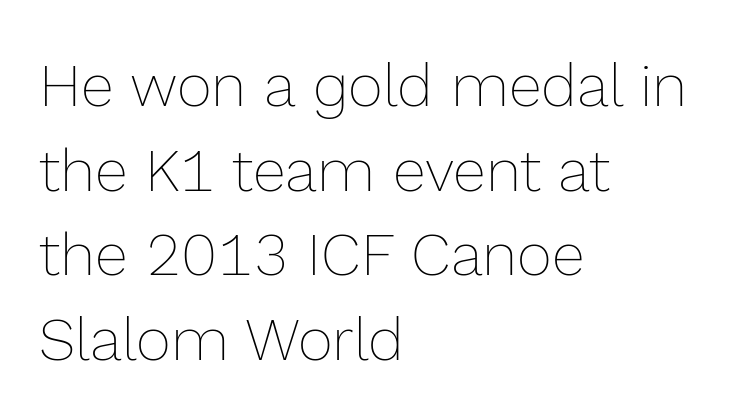
The image shows 60 px thin type, upright; set left-aligned, normal line spacing (1.41x), normal letter spacing, not underlined; a medium x-height.
